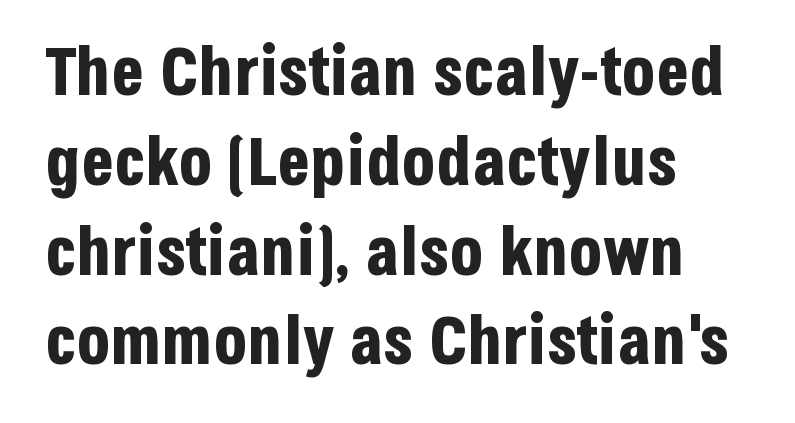
Q: Is the text bold? A: Yes.
Q: Is the text italic (slanted)? A: No, it is upright.
Q: Is the typeface a serif or a sans-serif typeface? A: Sans-serif.
Q: Is the text underlined? A: No.
Q: How is the paragraph aligned? A: Left-aligned.
Q: Is the spacing between letters normal or unusually wide? A: Normal.
Q: Is the spacing between lines tight, normal or loose? A: Normal.
Q: Width (condensed, normal, or wide)? A: Condensed.
Q: Stroke contrast? A: Low.
Q: x-height? A: Large.
Q: Monospaced? A: No.
